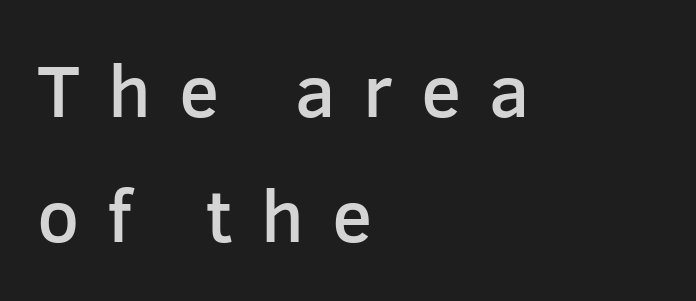
A sans-serif font was chosen for this passage. This sample uses an upright cut, with every glyph sitting square on the baseline. Short and long lines alike share a common starting point at left. A clean baseline with only descenders dipping below it. Observe the wide spacing: letters keep a clear distance from each other.
